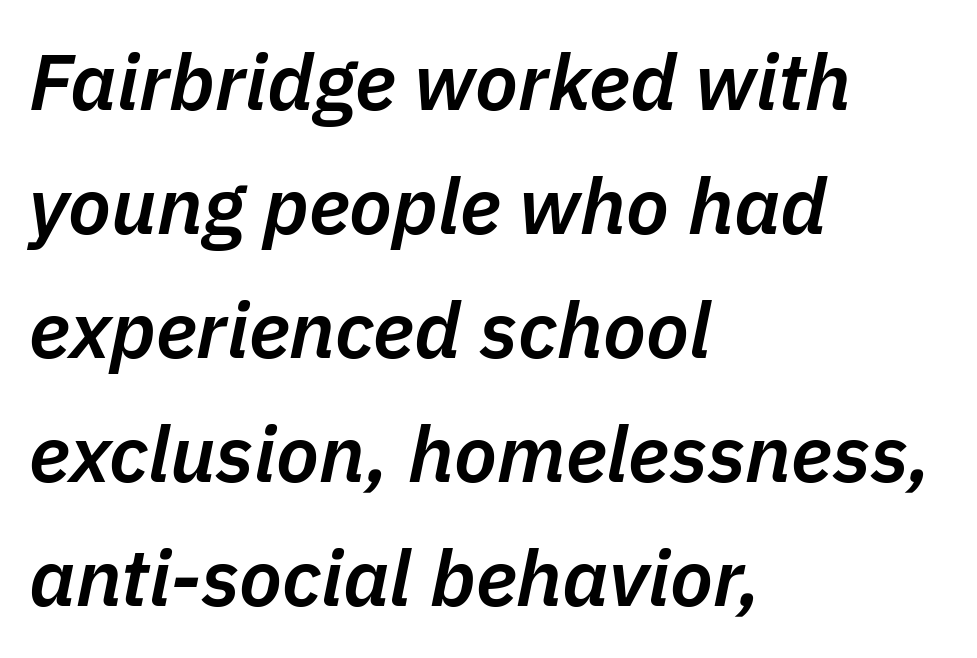
The image shows 79 px semibold type, italic (leaning right); set left-aligned, normal line spacing (1.57x), normal letter spacing, not underlined; low stroke contrast and a medium x-height.
